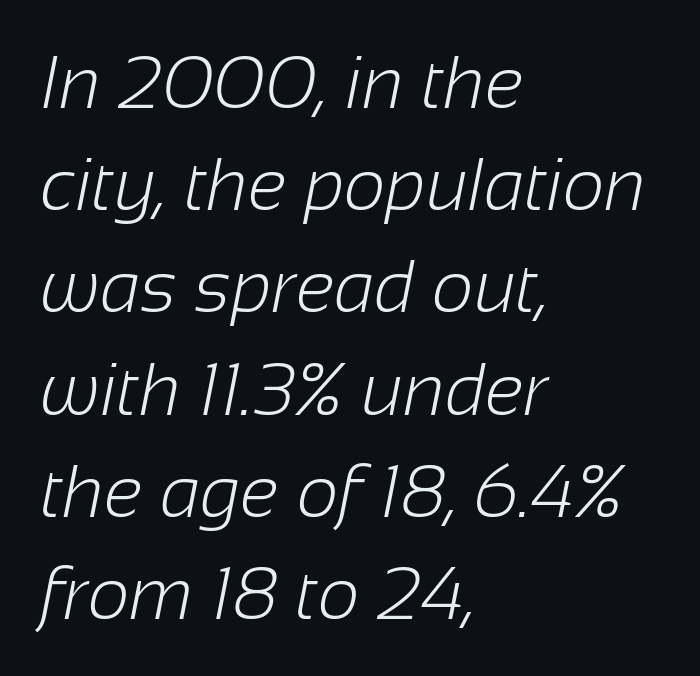
{"serif": "no", "bold": "no", "weight": "light", "width": "normal", "stroke_contrast": "low", "x_height": "medium", "monospaced": "no", "underline": "no", "align": "left", "line_spacing": "normal", "line_spacing_ratio": 1.4, "letter_spacing": "normal", "letter_spacing_em": 0.0, "glyph_px": 73}
